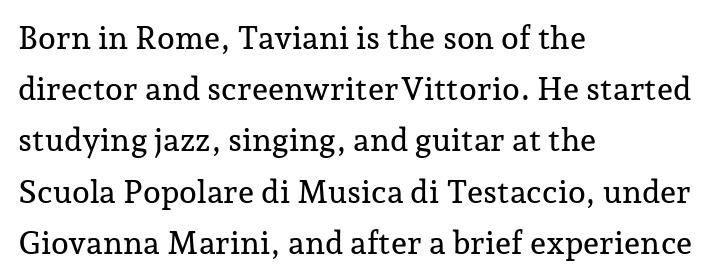
Honestly, there is no underline to notice here at all. Here the glyphs are tracked normally, forming tight word shapes. The letters advance in unequal steps, a hallmark of proportional type. These lines were composed using upright roman letters. The typesetter chose a ragged-right arrangement here. The designer went with a serif here, giving each stem small feet.
